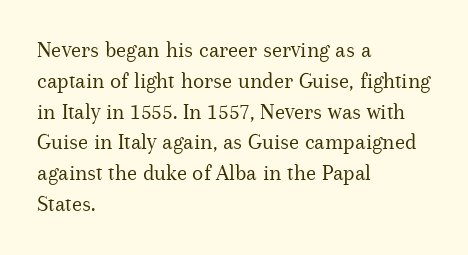
Descenders are the only things crossing below the line. The font sits on the lighter half of the weight spectrum, regular included. Does the copy run flush right? No — it runs flush left. Vertically, the passage feels balanced, rows spaced as you'd expect.
